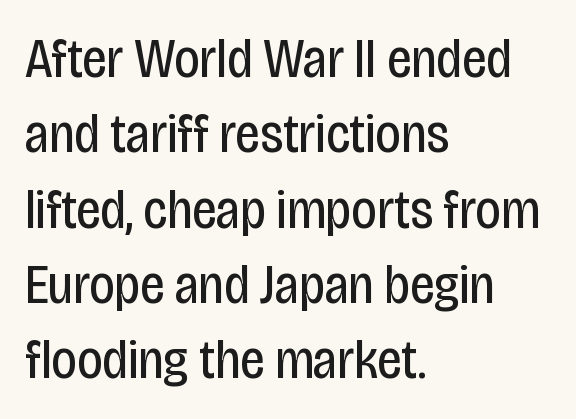
Tracking value appears to be zero — textbook default spacing. Does the copy run flush right? No — it runs flush left. The face used here is a sans, in the tradition of grotesques and geometrics. Is the stroke heavy? The answer is a plain regular-or-lighter. If you drew a line through each stem, it would be perfectly vertical.
